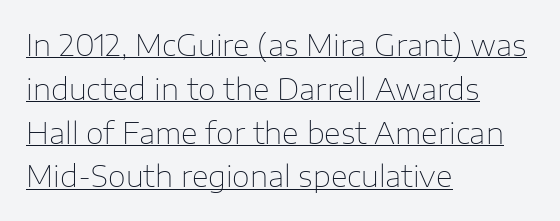
{"serif": "no", "italic": "no", "bold": "no", "weight": "thin", "width": "normal", "stroke_contrast": "low", "x_height": "medium", "monospaced": "no", "underline": "yes", "align": "left", "line_spacing": "normal", "line_spacing_ratio": 1.51, "letter_spacing": "normal", "letter_spacing_em": 0.0, "glyph_px": 29}
